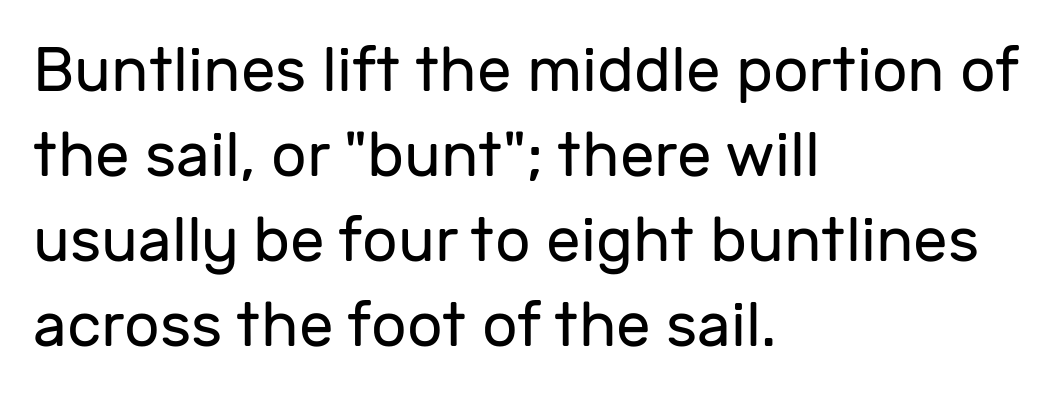
Q: Is the text bold? A: No.
Q: Is the text italic (slanted)? A: No, it is upright.
Q: Is the typeface a serif or a sans-serif typeface? A: Sans-serif.
Q: Is the text underlined? A: No.
Q: How is the paragraph aligned? A: Left-aligned.
Q: Is the spacing between letters normal or unusually wide? A: Normal.
Q: Is the spacing between lines tight, normal or loose? A: Normal.
Q: Width (condensed, normal, or wide)? A: Normal.
Q: Stroke contrast? A: Low.
Q: x-height? A: Medium.
Q: Monospaced? A: No.
